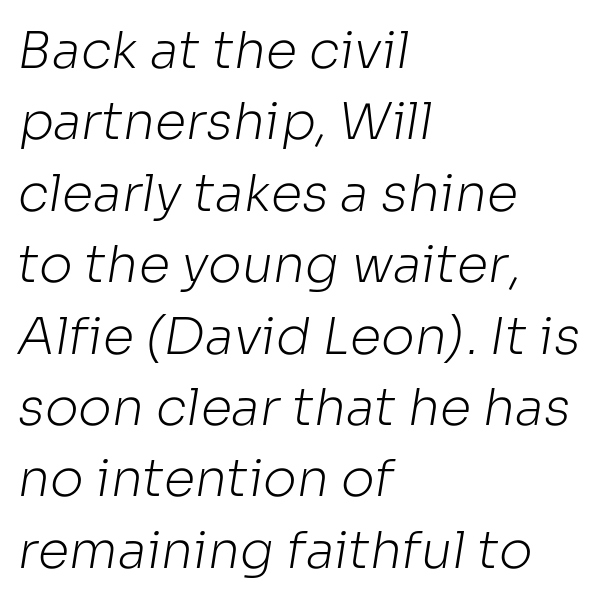
{"serif": "no", "bold": "no", "weight": "light", "width": "normal", "stroke_contrast": "low", "x_height": "medium", "monospaced": "no", "underline": "no", "align": "left", "line_spacing": "normal", "line_spacing_ratio": 1.4, "letter_spacing": "normal", "letter_spacing_em": 0.0, "glyph_px": 51}
